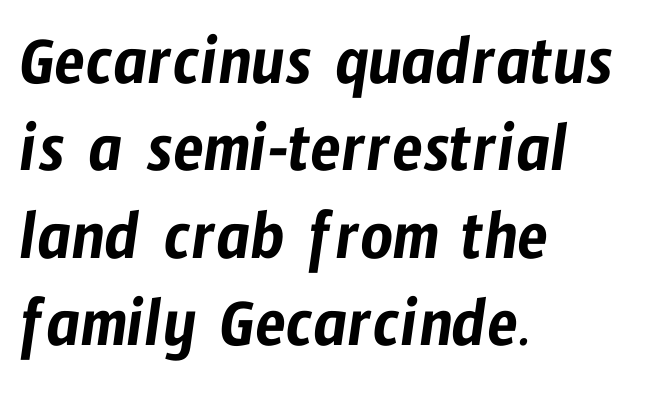
Q: Is the typeface a serif or a sans-serif typeface? A: Sans-serif.
Q: Is the text underlined? A: No.
Q: How is the paragraph aligned? A: Left-aligned.
Q: Is the spacing between letters normal or unusually wide? A: Normal.
Q: Width (condensed, normal, or wide)? A: Condensed.
Q: Stroke contrast? A: Low.
Q: x-height? A: Medium.
Q: Monospaced? A: No.
